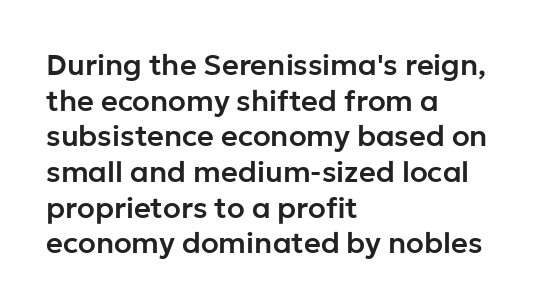
Q: Is the text italic (slanted)? A: No, it is upright.
Q: Is the typeface a serif or a sans-serif typeface? A: Sans-serif.
Q: Is the text underlined? A: No.
Q: How is the paragraph aligned? A: Left-aligned.
Q: Is the spacing between letters normal or unusually wide? A: Normal.
Q: Width (condensed, normal, or wide)? A: Normal.
Q: Stroke contrast? A: Low.
Q: x-height? A: Medium.
Q: Monospaced? A: No.
